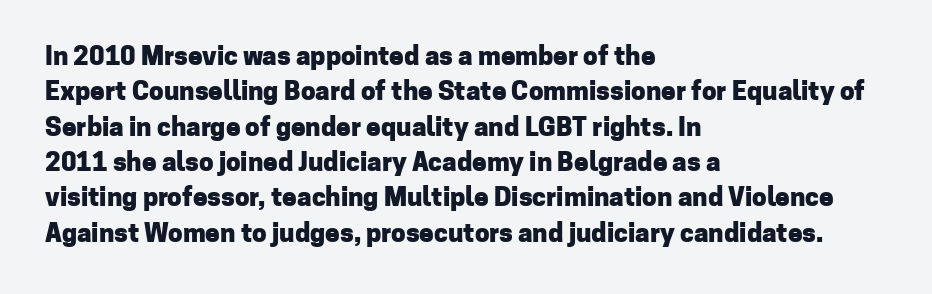
Q: Is the text bold? A: Yes.
Q: Is the text italic (slanted)? A: No, it is upright.
Q: Is the text underlined? A: No.
Q: How is the paragraph aligned? A: Left-aligned.
Q: Is the spacing between letters normal or unusually wide? A: Normal.
Q: Is the spacing between lines tight, normal or loose? A: Normal.
